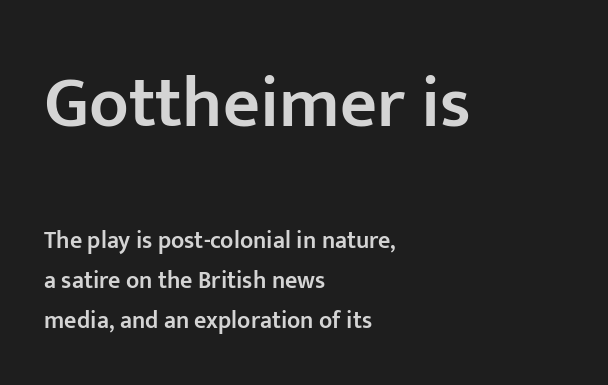
{"serif": "no", "italic": "no", "bold": "semi", "weight": "semibold", "width": "normal", "stroke_contrast": "low", "x_height": "medium", "monospaced": "no", "underline": "no", "align": "left", "line_spacing": "normal", "line_spacing_ratio": 1.65, "letter_spacing": "normal", "letter_spacing_em": 0.0, "larger_block": "first", "size_ratio": 3.0, "glyph_px": 72}
